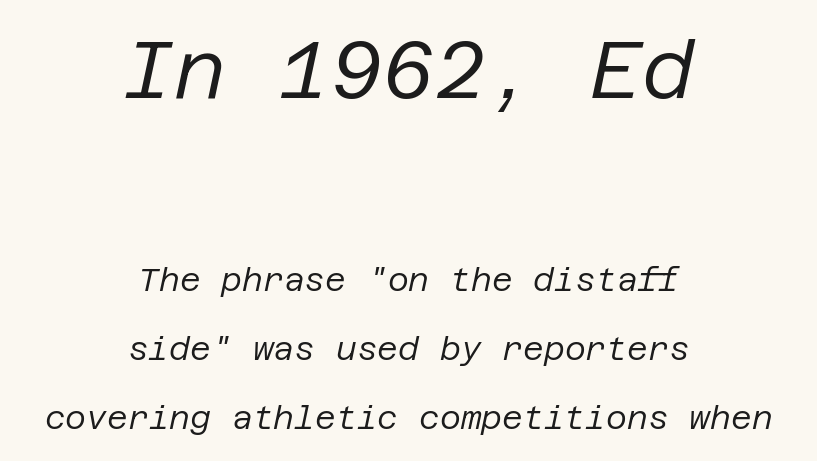
Has an underline been added? It has not. The lines are spread far apart with generous leading. You get the large type first, then a drop to smaller type. Weight: not bold — regular or lighter. Italic? Definitely — the glyphs are oblique.
